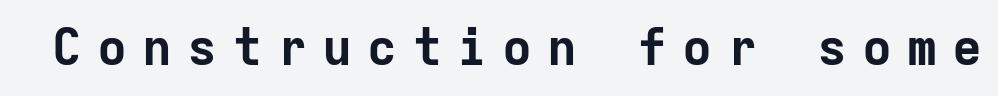
Q: Is the text bold? A: Yes.
Q: Is the text italic (slanted)? A: No, it is upright.
Q: Is the typeface a serif or a sans-serif typeface? A: Sans-serif.
Q: Is the text underlined? A: No.
Q: Is the spacing between letters normal or unusually wide? A: Unusually wide.
Q: Width (condensed, normal, or wide)? A: Normal.
Q: Stroke contrast? A: Low.
Q: x-height? A: Medium.
Q: Monospaced? A: Yes.
